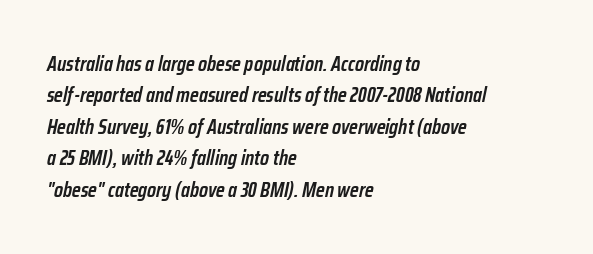
The space beneath each line is pristine and unruled. Where is the straight margin? On the left. How heavy is the stroke? Medium-heavy — a semibold, shy of bold. Observe the ordinary spacing: letters are neighbours, not strangers. The block of text has a typical density, with ordinary space between rows.
